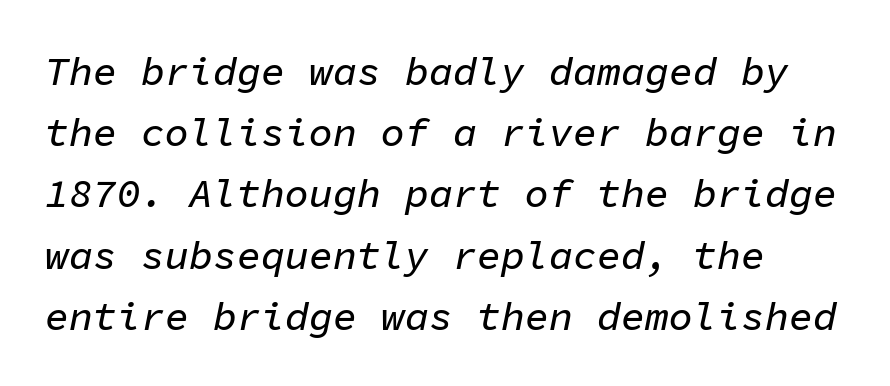
Q: Is the text italic (slanted)? A: Yes, it leans right by about 11 degrees.
Q: Is the text underlined? A: No.
Q: Is the spacing between letters normal or unusually wide? A: Normal.
Q: Is the spacing between lines tight, normal or loose? A: Normal.
Q: Width (condensed, normal, or wide)? A: Normal.
Q: Stroke contrast? A: Low.
Q: x-height? A: Medium.
Q: Monospaced? A: Yes.
